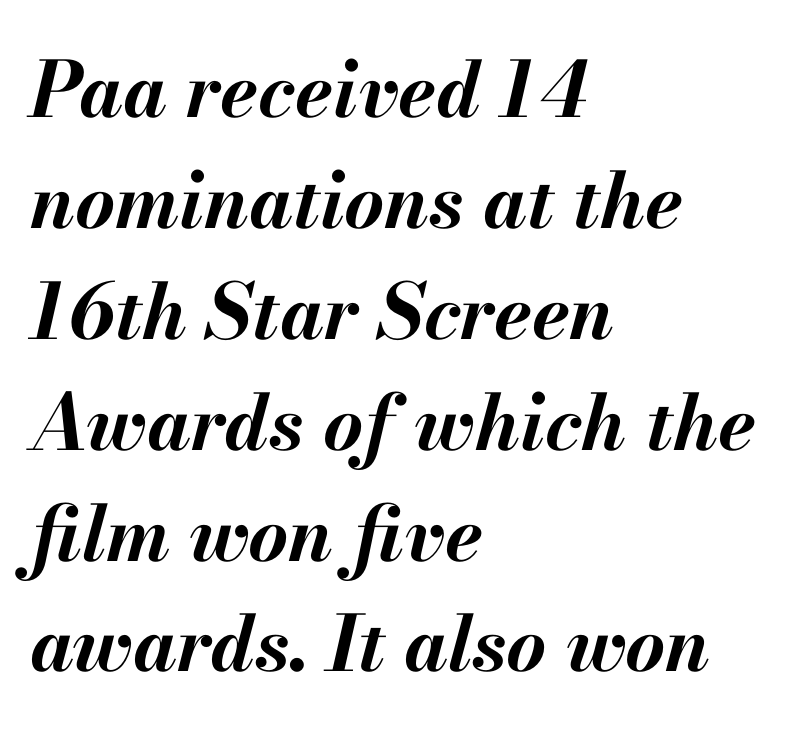
Interline gaps are of average width in this sample. Horizontal alignment here is leftward, the default for most running prose. Between one letter and the next there's only the usual sliver of space. Every letter is thick-stroked: bold, no question.
